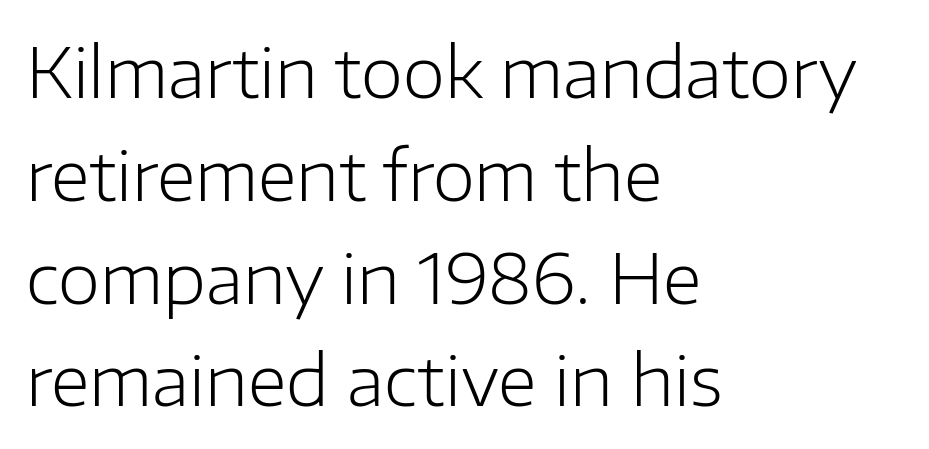
Q: Is the text bold? A: No.
Q: Is the text italic (slanted)? A: No, it is upright.
Q: Is the typeface a serif or a sans-serif typeface? A: Sans-serif.
Q: Is the text underlined? A: No.
Q: How is the paragraph aligned? A: Left-aligned.
Q: Is the spacing between letters normal or unusually wide? A: Normal.
Q: Is the spacing between lines tight, normal or loose? A: Normal.
Q: Width (condensed, normal, or wide)? A: Normal.
Q: Stroke contrast? A: Low.
Q: x-height? A: Medium.
Q: Monospaced? A: No.
